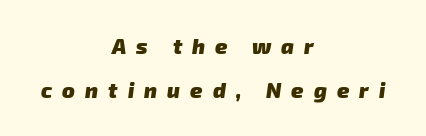
{"bold": "yes", "underline": "no", "align": "center", "line_spacing": "loose", "line_spacing_ratio": 2.09, "letter_spacing": "wide", "letter_spacing_em": 0.48, "glyph_px": 21}
